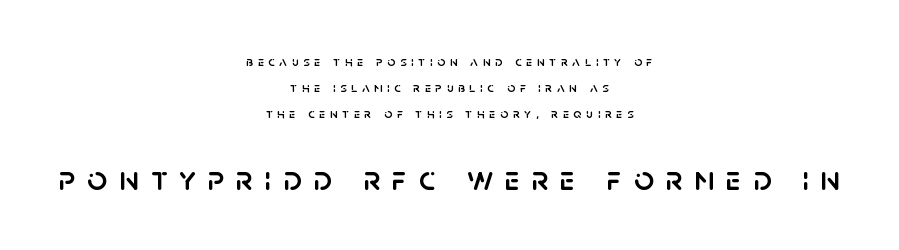
The image shows 35 px sans-serif type, upright; set centered, line spacing 1.85x, unusually wide letter spacing (+0.33 em), not underlined; the second (bottom) block is 2.5x larger; low stroke contrast and a large x-height.
